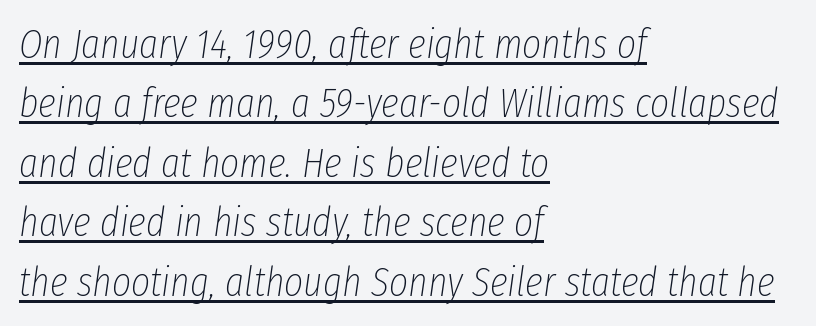
Q: Is the text bold? A: No.
Q: Is the text italic (slanted)? A: Yes, it leans right by about 8 degrees.
Q: Is the text underlined? A: Yes.
Q: How is the paragraph aligned? A: Left-aligned.
Q: Is the spacing between letters normal or unusually wide? A: Normal.
Q: Is the spacing between lines tight, normal or loose? A: Normal.
Q: Width (condensed, normal, or wide)? A: Condensed.
Q: Stroke contrast? A: Low.
Q: x-height? A: Medium.
Q: Monospaced? A: No.
